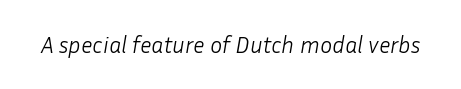
{"italic": "yes", "lean": "right", "slant_degrees": 10, "bold": "no", "underline": "no", "letter_spacing": "normal", "letter_spacing_em": 0.0, "glyph_px": 23}
